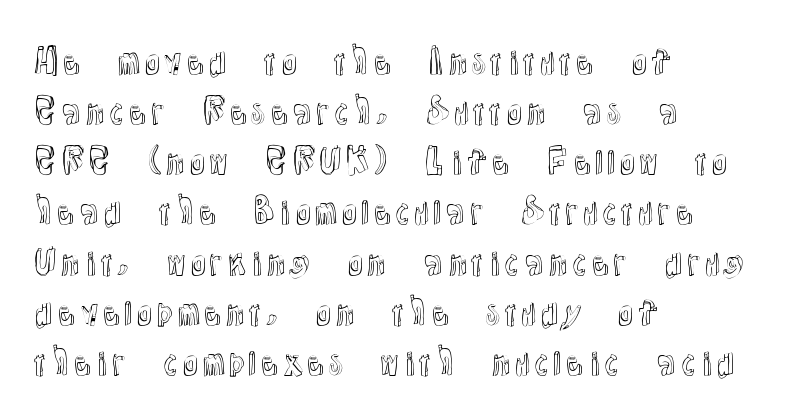
The image shows 33 px text type, upright; set left-aligned, normal line spacing (1.52x), normal letter spacing, not underlined; a medium x-height.
